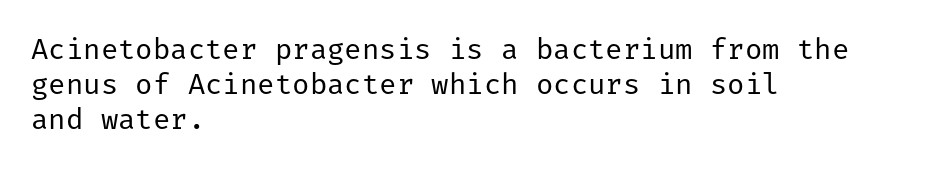
Q: Is the text bold? A: No.
Q: Is the text italic (slanted)? A: No, it is upright.
Q: Is the typeface a serif or a sans-serif typeface? A: Sans-serif.
Q: Is the text underlined? A: No.
Q: How is the paragraph aligned? A: Left-aligned.
Q: Is the spacing between letters normal or unusually wide? A: Normal.
Q: Width (condensed, normal, or wide)? A: Normal.
Q: Stroke contrast? A: Low.
Q: x-height? A: Medium.
